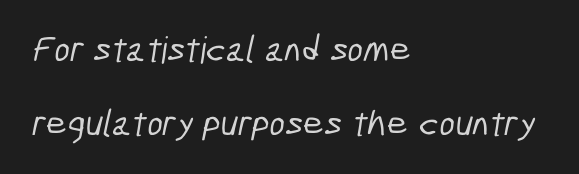
{"serif": "no", "width": "condensed", "stroke_contrast": "low", "x_height": "medium", "monospaced": "no", "underline": "no", "align": "left", "line_spacing": "loose", "line_spacing_ratio": 1.99, "letter_spacing": "normal", "letter_spacing_em": 0.0, "glyph_px": 37}
